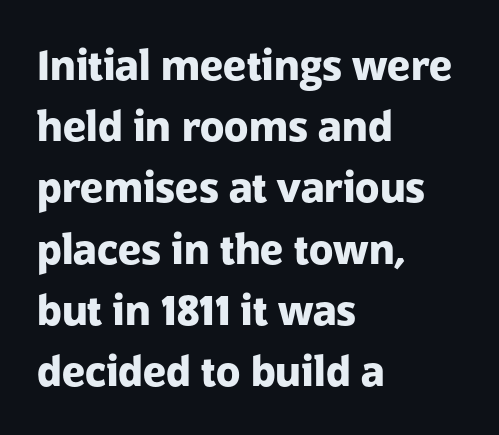
The image shows 40 px heavy sans-serif type, upright; set left-aligned, normal line spacing (1.53x), normal letter spacing, not underlined; low stroke contrast and a medium x-height.
